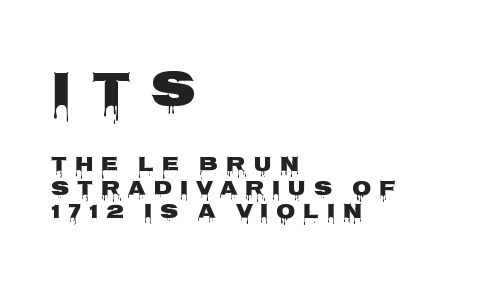
Q: Is the text italic (slanted)? A: No, it is upright.
Q: Is the typeface a serif or a sans-serif typeface? A: Sans-serif.
Q: Is the text underlined? A: No.
Q: How is the paragraph aligned? A: Left-aligned.
Q: Is the spacing between letters normal or unusually wide? A: Unusually wide.
Q: Which block of text is set in a larger size, the first (top) or the second (bottom)? A: The first (top) one.
Q: Width (condensed, normal, or wide)? A: Wide.
Q: Stroke contrast? A: Low.
Q: x-height? A: Large.
Q: Monospaced? A: No.
